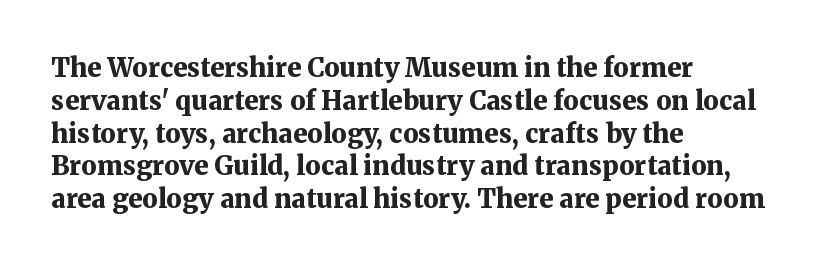
{"italic": "no", "bold": "yes", "underline": "no", "align": "left", "line_spacing": "normal", "line_spacing_ratio": 1.26, "letter_spacing": "normal", "letter_spacing_em": 0.0, "glyph_px": 26}
